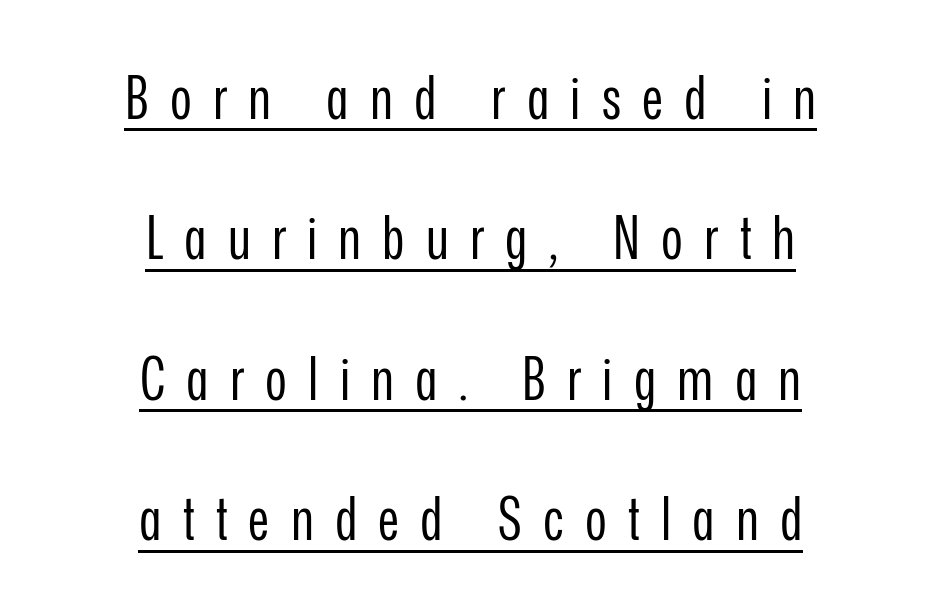
The image shows 59 px regular-weight, condensed sans-serif type, upright; set centered, loose line spacing (2.38x), unusually wide letter spacing (+0.36 em), underlined; low stroke contrast and a medium x-height.
